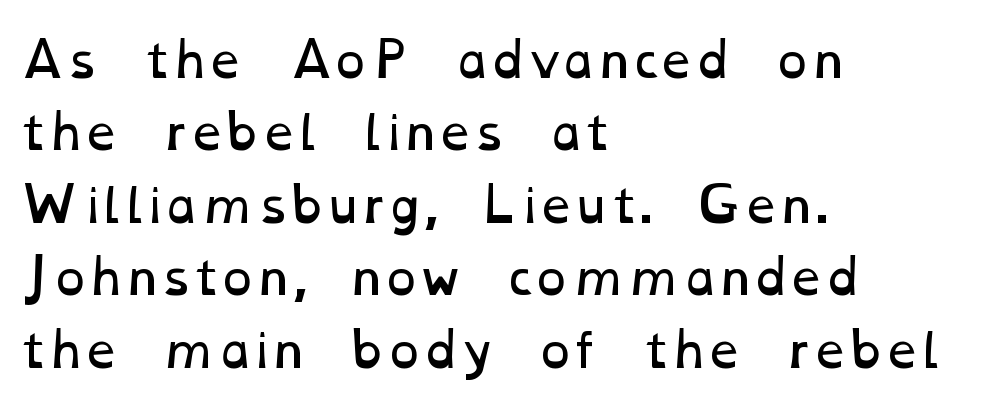
The image shows 47 px regular-weight, wide type; set left-aligned, normal line spacing (1.54x), normal letter spacing, not underlined; low stroke contrast and a medium x-height.
